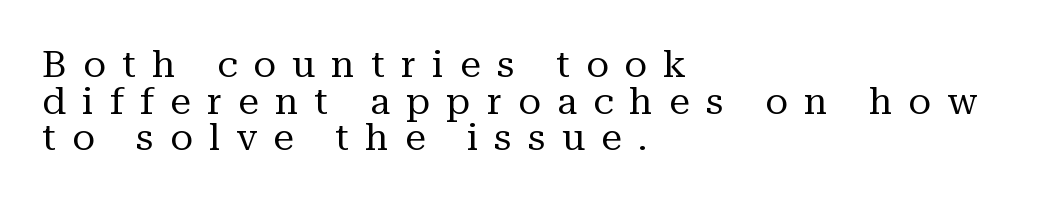
Each stroke keeps to a modest, everyday thickness or less. The compositor pushed each line to the left boundary. The passage shown is typed in a proportional face where columns would drift. Observe the serifs anchoring each vertical stroke in this sample.
